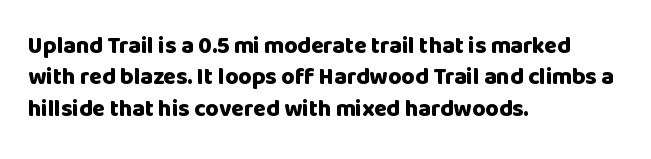
Q: Is the text bold? A: Yes.
Q: Is the text italic (slanted)? A: No, it is upright.
Q: Is the text underlined? A: No.
Q: How is the paragraph aligned? A: Left-aligned.
Q: Is the spacing between letters normal or unusually wide? A: Normal.
Q: Is the spacing between lines tight, normal or loose? A: Normal.
